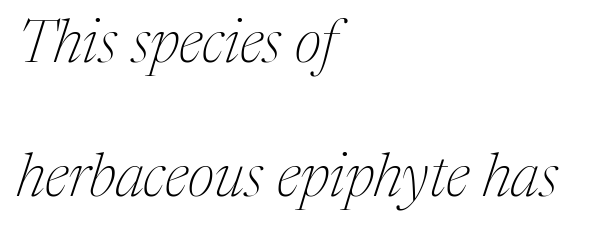
Caption: face not bold, strokes unweighted. Varying glyph widths throughout — classic text-font behaviour. Type style note: has serifs. Standard letterfit; no display-style spreading of the glyphs.
